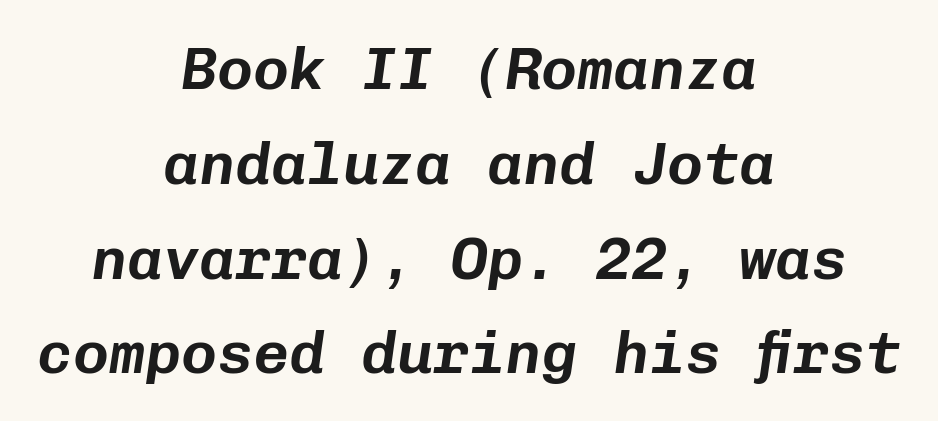
This rendering features lettering with no underline. The vertical gap from one line to the next is medium. Glyph-to-glyph distance matches everyday printed text. Where is the straight margin? There isn't one; the lines are centered.
